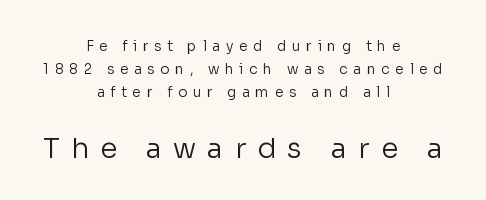
Q: Is the text bold? A: No.
Q: Is the text italic (slanted)? A: No, it is upright.
Q: Is the typeface a serif or a sans-serif typeface? A: Sans-serif.
Q: Is the text underlined? A: No.
Q: How is the paragraph aligned? A: Centered.
Q: Is the spacing between letters normal or unusually wide? A: Unusually wide.
Q: Is the spacing between lines tight, normal or loose? A: Normal.
Q: Which block of text is set in a larger size, the first (top) or the second (bottom)? A: The second (bottom) one.
Q: Width (condensed, normal, or wide)? A: Normal.
Q: Stroke contrast? A: Low.
Q: x-height? A: Medium.
Q: Monospaced? A: No.
